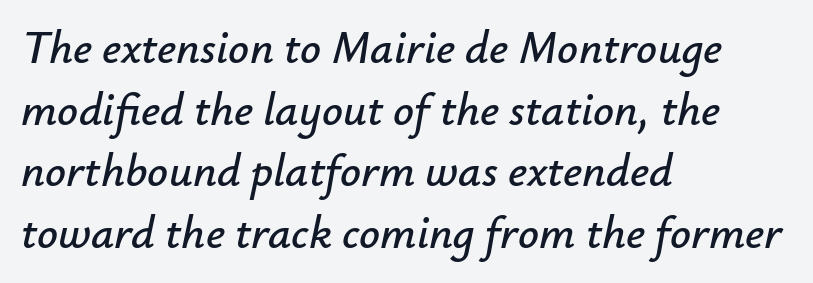
The image shows 46 px text type, italic (leaning right); set left-aligned, normal line spacing (1.34x), normal letter spacing, not underlined; low stroke contrast and a small x-height.
